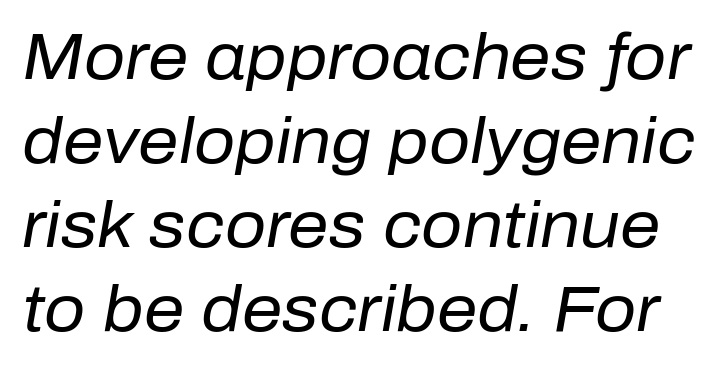
Q: Is the text bold? A: No.
Q: Is the text italic (slanted)? A: Yes, it leans right by about 10 degrees.
Q: Is the text underlined? A: No.
Q: Is the spacing between letters normal or unusually wide? A: Normal.
Q: Is the spacing between lines tight, normal or loose? A: Normal.
Q: Width (condensed, normal, or wide)? A: Normal.
Q: Stroke contrast? A: Low.
Q: x-height? A: Medium.
Q: Monospaced? A: No.
